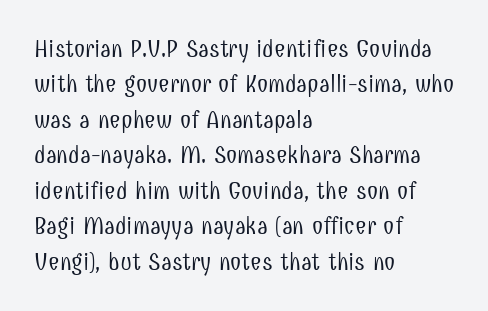
Q: Is the text bold? A: No.
Q: Is the text italic (slanted)? A: No, it is upright.
Q: Is the text underlined? A: No.
Q: How is the paragraph aligned? A: Left-aligned.
Q: Is the spacing between letters normal or unusually wide? A: Normal.
Q: Is the spacing between lines tight, normal or loose? A: Normal.
